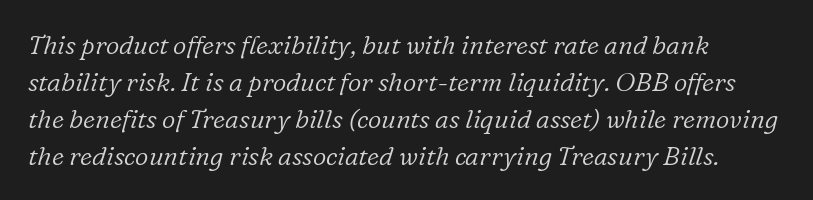
{"italic": "yes", "lean": "right", "slant_degrees": 16, "bold": "no", "underline": "no", "align": "left", "line_spacing": "normal", "line_spacing_ratio": 1.42, "letter_spacing": "normal", "letter_spacing_em": 0.0, "glyph_px": 26}
